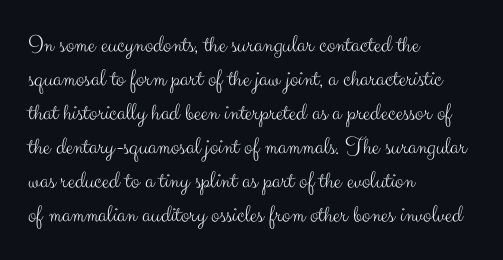
The image shows 25 px text type; set left-aligned, normal line spacing (1.36x), normal letter spacing, not underlined.
